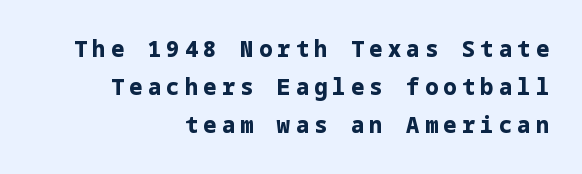
Q: Is the text bold? A: Yes.
Q: Is the text italic (slanted)? A: No, it is upright.
Q: Is the text underlined? A: No.
Q: How is the paragraph aligned? A: Right-aligned.
Q: Is the spacing between letters normal or unusually wide? A: Unusually wide.
